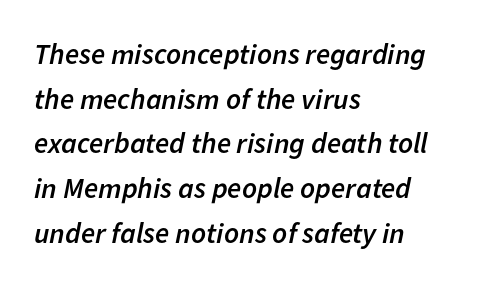
Caption: semibold face, moderately heavy strokes. The face used here is proportionally spaced, like ordinary book or web type. The gaps between neighbouring characters are ordinary and unremarkable. Does the leading feel generous? No, just average.
